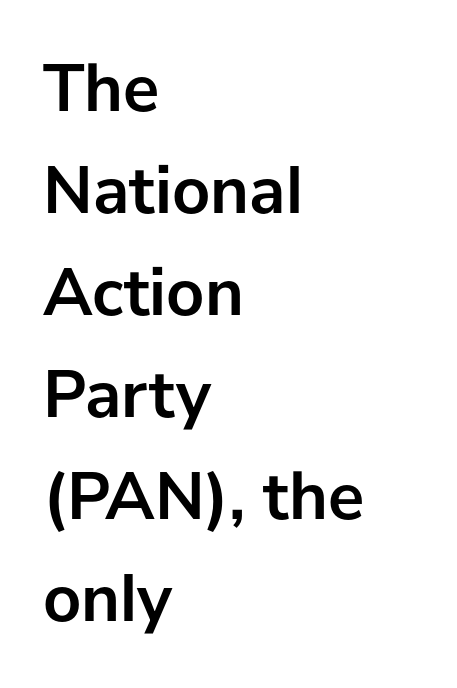
Q: Is the text bold? A: Yes.
Q: Is the text italic (slanted)? A: No, it is upright.
Q: Is the typeface a serif or a sans-serif typeface? A: Sans-serif.
Q: Is the text underlined? A: No.
Q: How is the paragraph aligned? A: Left-aligned.
Q: Is the spacing between letters normal or unusually wide? A: Normal.
Q: Is the spacing between lines tight, normal or loose? A: Normal.
Q: Width (condensed, normal, or wide)? A: Normal.
Q: Stroke contrast? A: Low.
Q: x-height? A: Medium.
Q: Monospaced? A: No.
